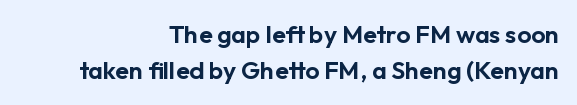
{"italic": "no", "underline": "no", "align": "right", "line_spacing": "normal", "line_spacing_ratio": 1.45, "letter_spacing": "normal", "letter_spacing_em": 0.0, "glyph_px": 25}
